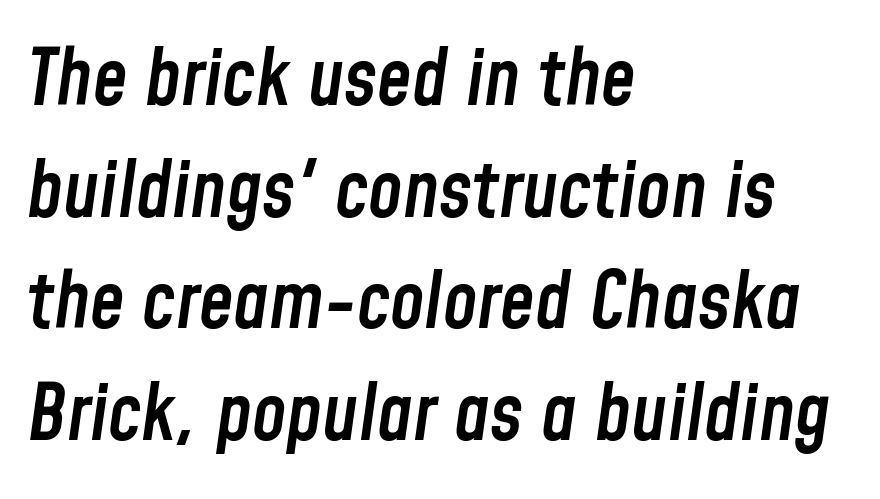
Q: Is the text bold? A: Semi-bold.
Q: Is the text italic (slanted)? A: Yes, it leans right by about 8 degrees.
Q: Is the text underlined? A: No.
Q: How is the paragraph aligned? A: Left-aligned.
Q: Is the spacing between letters normal or unusually wide? A: Normal.
Q: Is the spacing between lines tight, normal or loose? A: Normal.
Q: Width (condensed, normal, or wide)? A: Condensed.
Q: Stroke contrast? A: Low.
Q: x-height? A: Medium.
Q: Monospaced? A: No.
